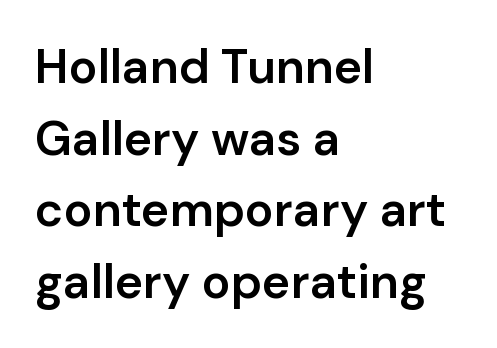
The image shows 48 px semibold sans-serif type, upright; set left-aligned, normal line spacing (1.49x), normal letter spacing, not underlined; low stroke contrast and a medium x-height.
